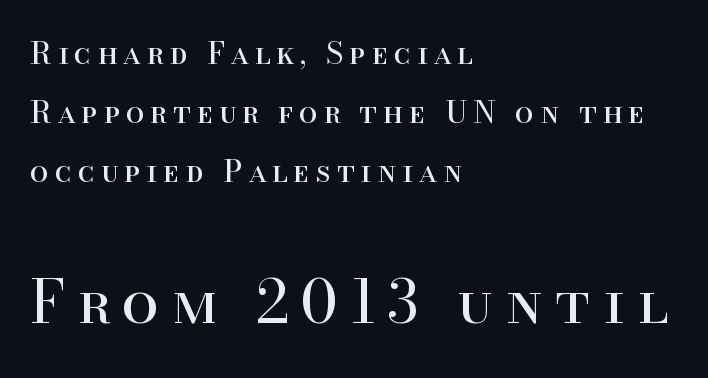
{"serif": "yes", "italic": "no", "bold": "no", "weight": "regular", "width": "normal", "stroke_contrast": "high", "x_height": "small", "monospaced": "no", "underline": "no", "align": "left", "line_spacing": "loose", "line_spacing_ratio": 1.97, "letter_spacing": "wide", "letter_spacing_em": 0.2, "larger_block": "second", "size_ratio": 2.0, "glyph_px": 60}
